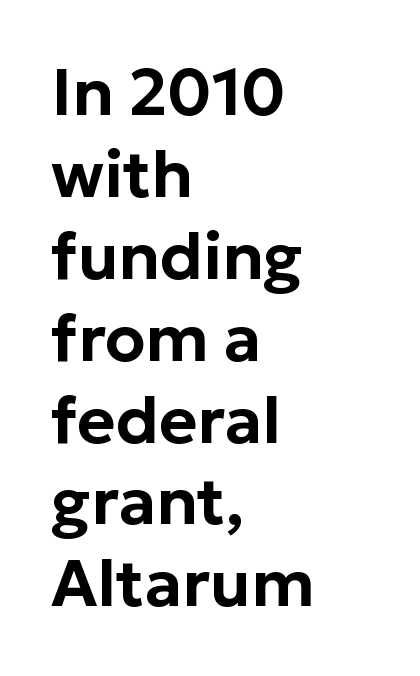
The image shows 65 px sans-serif type, upright; set left-aligned, normal line spacing (1.26x), normal letter spacing, not underlined; low stroke contrast and a medium x-height.
